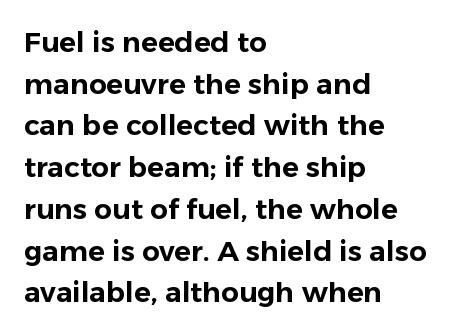
Do the letters lean? They stand straight. The space between consecutive lines is moderate. The letterforms sit shoulder to shoulder at normal distance. These lines are rendered in a variable-pitch font. Bare-footed words on every line.
